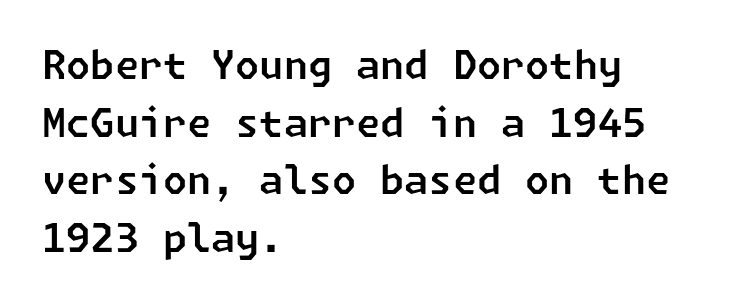
{"serif": "no", "width": "normal", "stroke_contrast": "low", "x_height": "medium", "underline": "no", "align": "left", "line_spacing": "normal", "line_spacing_ratio": 1.48, "letter_spacing": "normal", "letter_spacing_em": 0.0, "glyph_px": 39}
